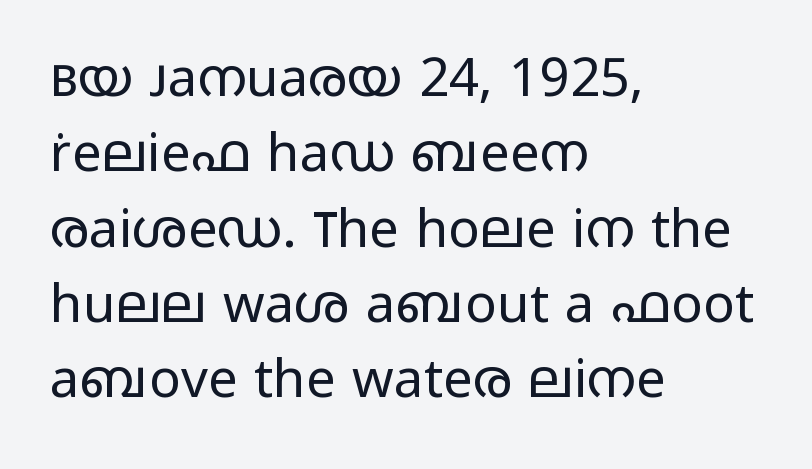
Visually the block forms a straight wall on the left and a jagged coastline on the right. Observe the ordinary spacing: letters are neighbours, not strangers. This is roman type, the default non-slanted kind. Regarding serifs, this sample does without them.
